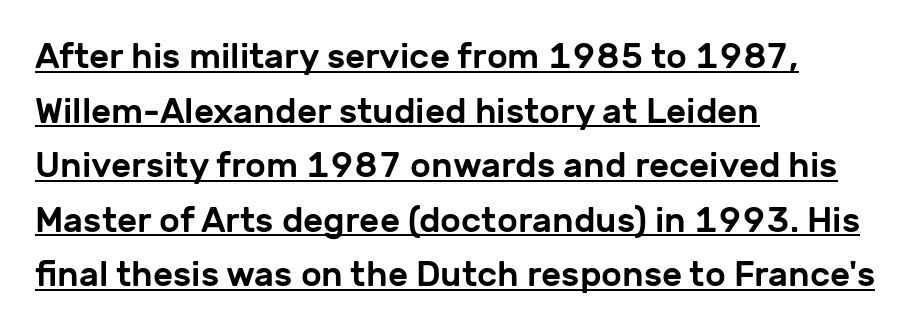
Rendered with straight, roman letterforms. Teacher's note: observe the even left margin — that is flush-left alignment. The letters carry no serifs — their stems end cleanly without finishing strokes. The face used here is proportionally spaced, like ordinary book or web type.
